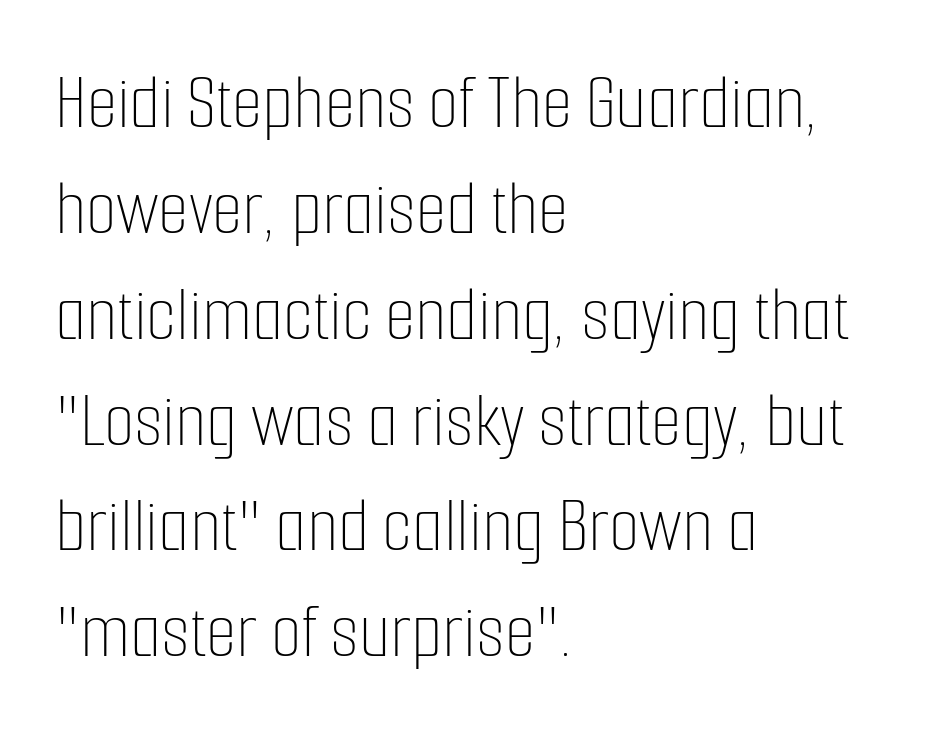
Style check: upright. The weight would be labelled regular, book, light, or lighter still. Any mark beneath the type? The region is blank. This sample uses plain, unmodified letter spacing.
